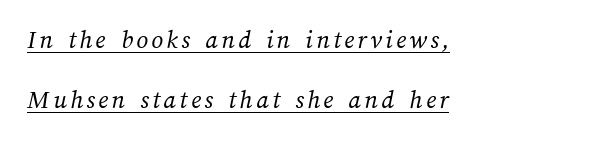
The passage shown is underscored from start to finish. Stroke thickness stays within the range of a standard reading face or lighter. This rendering uses left alignment, leaving the right contour irregular. Leading is clearly above the norm, producing a sparse column.
